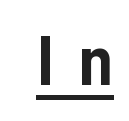
{"serif": "no", "italic": "no", "bold": "yes", "weight": "bold", "width": "condensed", "stroke_contrast": "low", "x_height": "medium", "monospaced": "no", "underline": "yes", "letter_spacing": "wide", "letter_spacing_em": 0.34, "glyph_px": 68}
